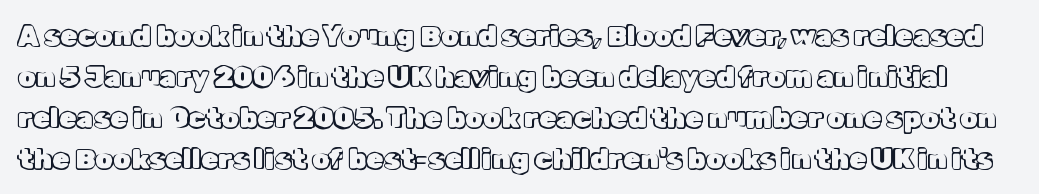
Words float on clear page, feet unadorned. Between one letter and the next there's only the usual sliver of space. Interline gaps are of average width in this sample. Every stem runs plumb, perpendicular to the baseline.
